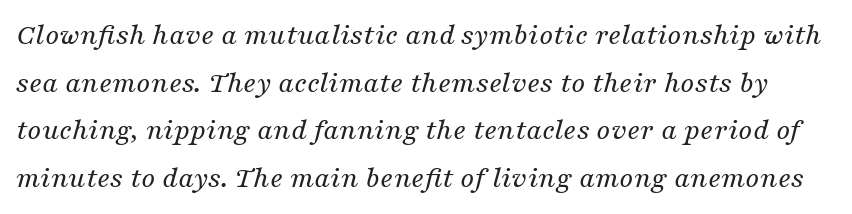
The image shows 31 px regular-weight serif type, italic (leaning right); set normal line spacing (1.54x), normal letter spacing, not underlined; medium stroke contrast and a medium x-height.
